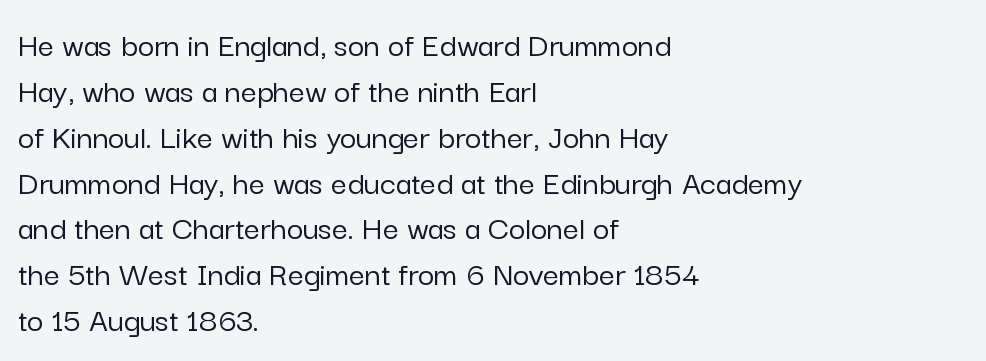
The image shows 35 px sans-serif type, upright; set left-aligned, normal line spacing (1.31x), normal letter spacing, not underlined; low stroke contrast and a medium x-height.
